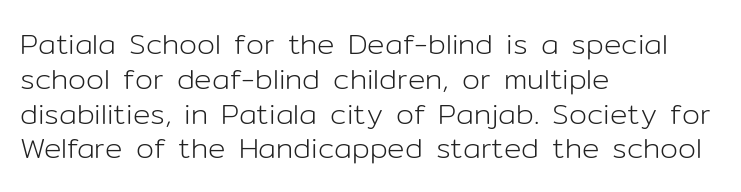
The image shows 29 px light sans-serif type, upright; set left-aligned, line spacing 1.2x, normal letter spacing, not underlined; low stroke contrast and a medium x-height.
